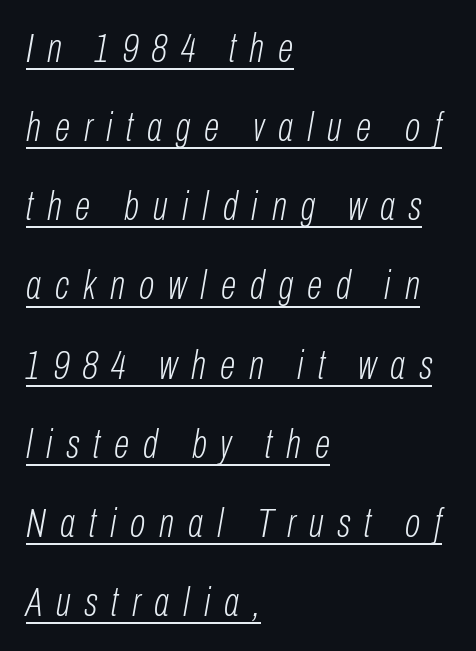
{"italic": "yes", "lean": "right", "slant_degrees": 10, "bold": "no", "weight": "light", "width": "condensed", "stroke_contrast": "low", "x_height": "medium", "monospaced": "no", "underline": "yes", "align": "left", "line_spacing": "loose", "line_spacing_ratio": 1.93, "letter_spacing": "wide", "letter_spacing_em": 0.34, "glyph_px": 41}
